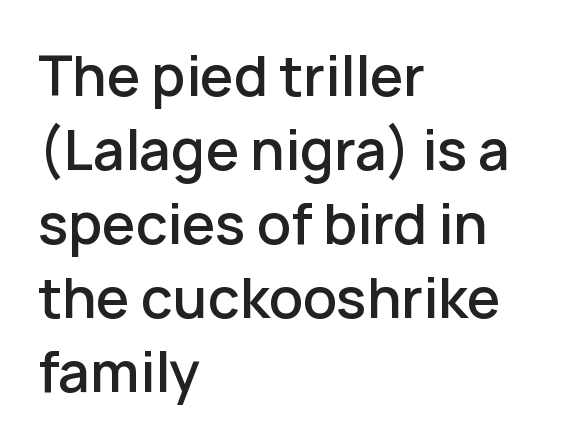
The image shows 54 px semibold sans-serif type, upright; set left-aligned, normal line spacing (1.37x), normal letter spacing, not underlined; low stroke contrast and a medium x-height.
